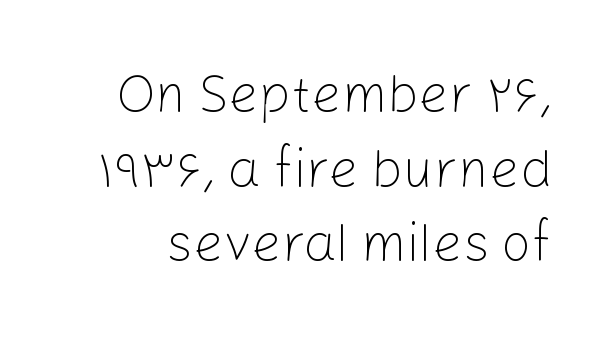
Characters remain perfectly vertical along every line. The gap between lines stays unmarked. The face used here is proportionally spaced, like ordinary book or web type. Nobody touched the tracking dial on this one. This block has exactly the height ordinary leading produces.
